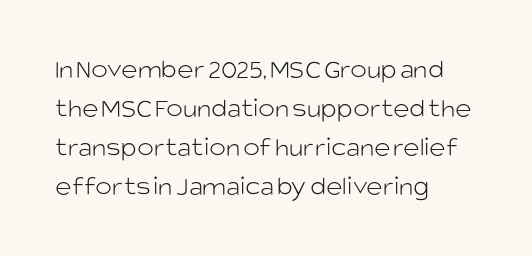
{"serif": "no", "italic": "no", "bold": "no", "weight": "light", "width": "normal", "stroke_contrast": "low", "x_height": "large", "monospaced": "no", "underline": "no", "align": "left", "line_spacing": "normal", "line_spacing_ratio": 1.39, "letter_spacing": "normal", "letter_spacing_em": 0.0, "glyph_px": 28}
